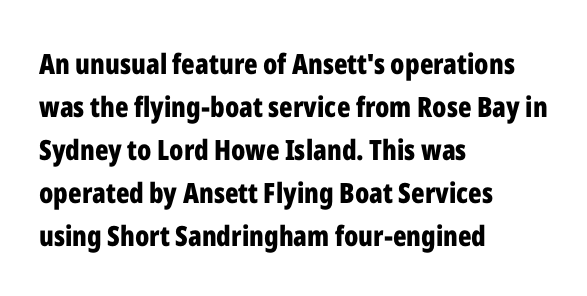
{"serif": "no", "italic": "no", "bold": "yes", "weight": "bold", "width": "condensed", "stroke_contrast": "low", "x_height": "medium", "monospaced": "no", "underline": "no", "align": "left", "line_spacing": "normal", "line_spacing_ratio": 1.54, "letter_spacing": "normal", "letter_spacing_em": 0.0, "glyph_px": 28}
